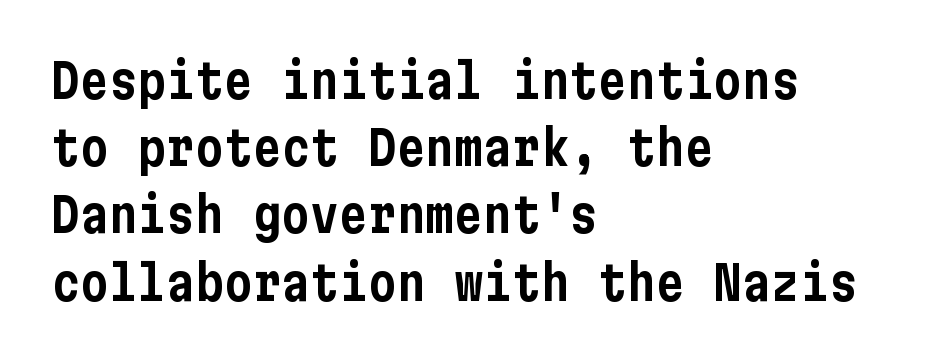
Characters remain perfectly vertical along every line. You can tell from the bare stems that sans-serif type was used. Successive baselines arrive at the customary interval. The rendering keeps characters at their native spacing. Underlining? Definitely not there. Is the block centered? No — it sits flush against the left margin.
